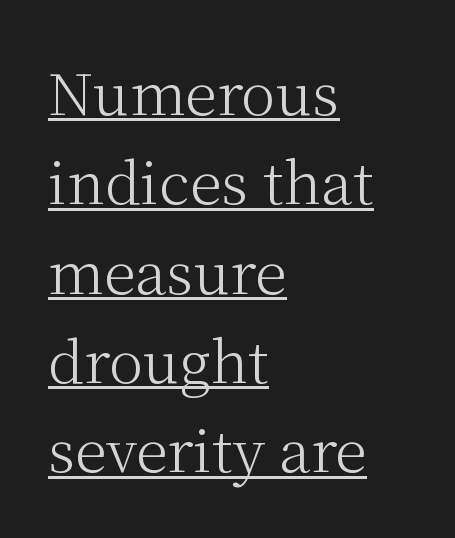
These lines stack with their left ends in a neat column. What decoration does the sample have? An underline. No extra ink here — the face is not bold. Is this a fixed-width face? No — the glyphs have proportional, varying widths. It's the straight-up-and-down kind of type. You can tell from the footed stems that serif type was used.
